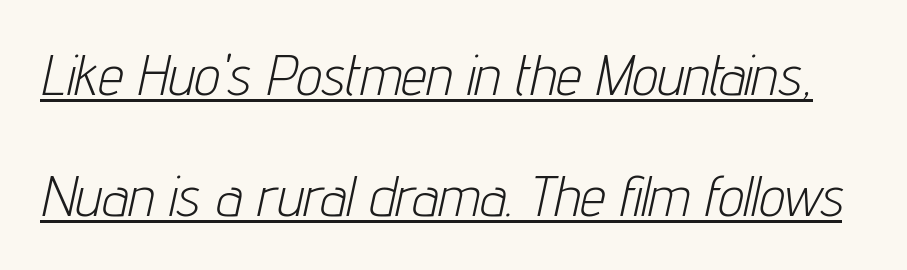
The image shows 57 px light, condensed type, italic (leaning right); set loose line spacing (2.12x), normal letter spacing, underlined; low stroke contrast and a medium x-height.
